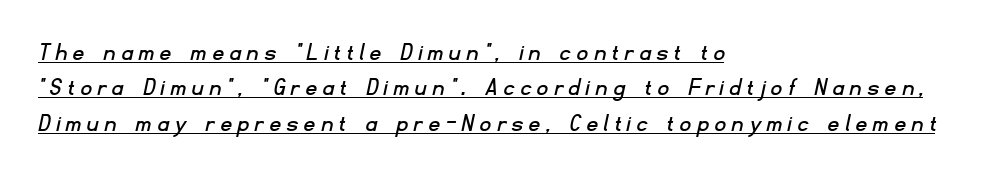
Q: Is the text underlined? A: Yes.
Q: How is the paragraph aligned? A: Left-aligned.
Q: Is the spacing between letters normal or unusually wide? A: Unusually wide.
Q: Is the spacing between lines tight, normal or loose? A: Normal.
